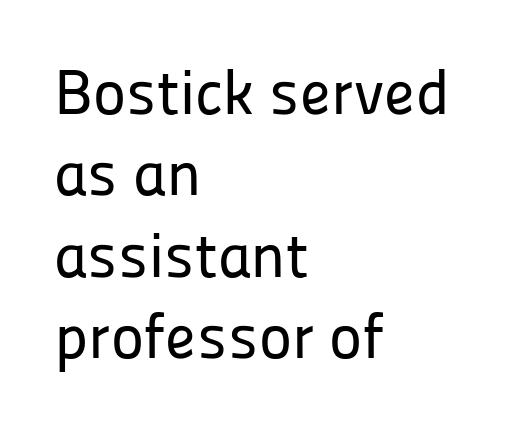
Q: Is the text italic (slanted)? A: No, it is upright.
Q: Is the typeface a serif or a sans-serif typeface? A: Sans-serif.
Q: Is the text underlined? A: No.
Q: How is the paragraph aligned? A: Left-aligned.
Q: Is the spacing between letters normal or unusually wide? A: Normal.
Q: Is the spacing between lines tight, normal or loose? A: Normal.
Q: Width (condensed, normal, or wide)? A: Normal.
Q: Stroke contrast? A: Low.
Q: x-height? A: Medium.
Q: Monospaced? A: No.
